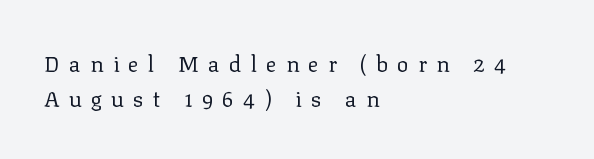
Q: Is the text bold? A: No.
Q: Is the text italic (slanted)? A: No, it is upright.
Q: Is the text underlined? A: No.
Q: How is the paragraph aligned? A: Left-aligned.
Q: Is the spacing between letters normal or unusually wide? A: Unusually wide.
Q: Is the spacing between lines tight, normal or loose? A: Normal.
